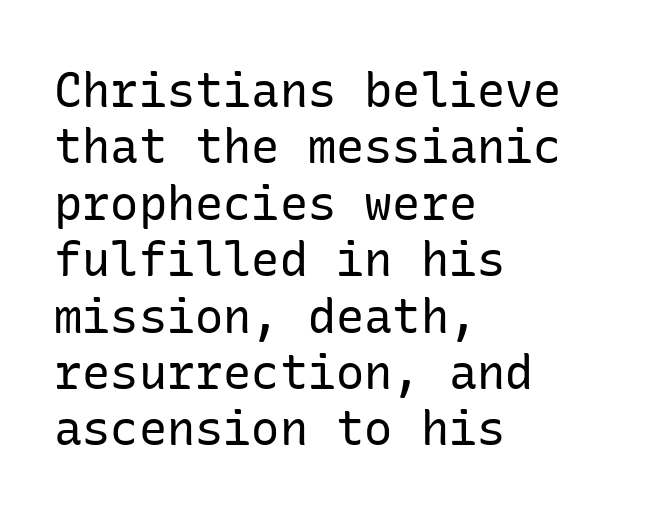
The image shows 47 px regular-weight sans-serif type, upright; set left-aligned, line spacing 1.2x, normal letter spacing, not underlined; low stroke contrast and a medium x-height.
